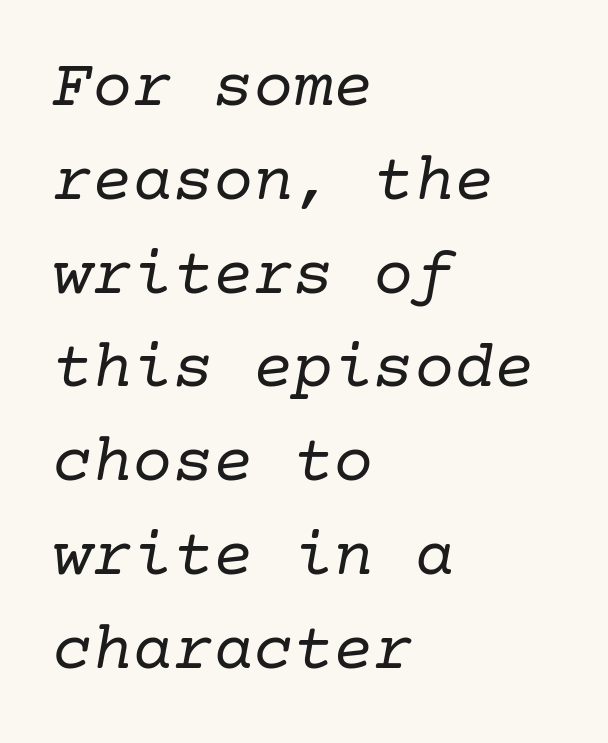
The image shows 67 px regular-weight serif type, italic (leaning right); set left-aligned, normal line spacing (1.4x), normal letter spacing, not underlined; low stroke contrast and a medium x-height.
